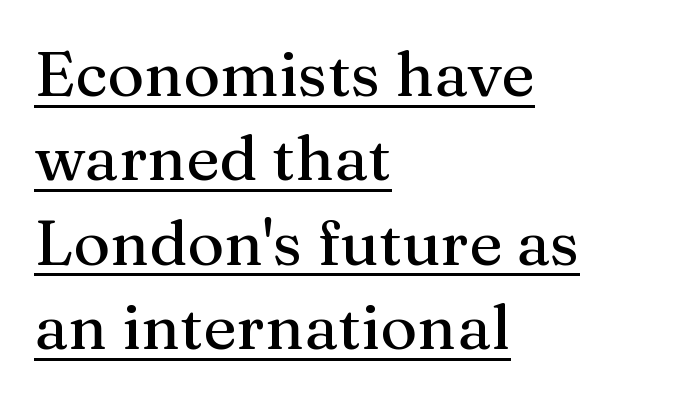
This sample carries an underscore along the baseline area. The passage shown has conventional tracking throughout. The line-height multiplier appears to be the usual default. The paragraph shown leans on its left margin. This is serif lettering, the kind often seen in printed books.
